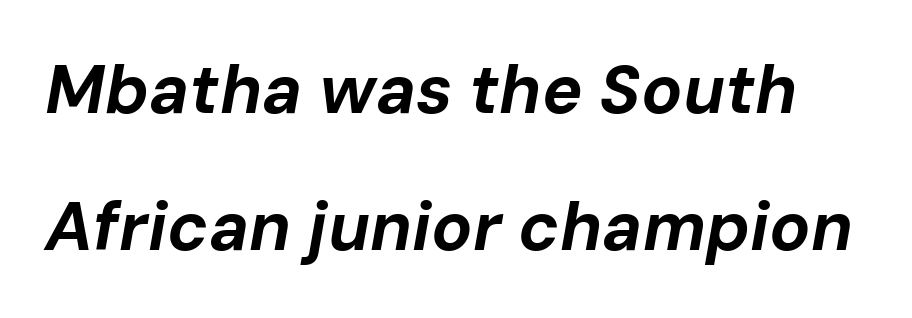
The image shows 68 px bold type, italic (leaning right); set loose line spacing (2.02x), normal letter spacing, not underlined; low stroke contrast and a medium x-height.
